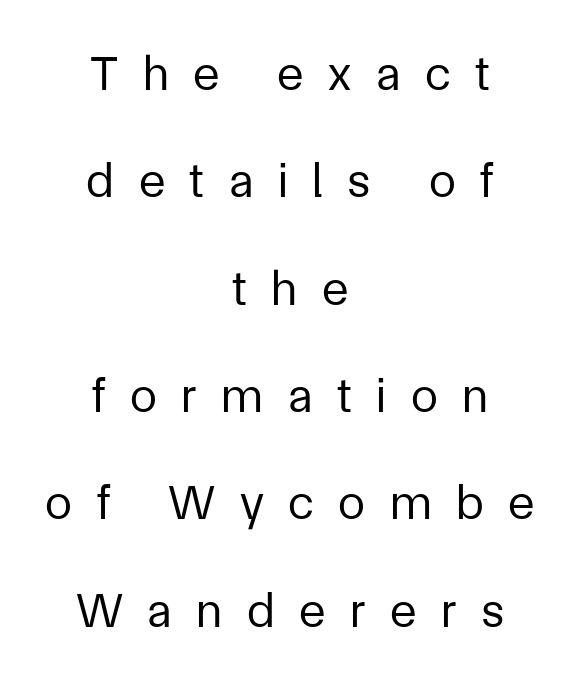
The image shows 49 px regular-weight sans-serif type, upright; set centered, loose line spacing (2.19x), unusually wide letter spacing (+0.5 em), not underlined; low stroke contrast and a medium x-height.
